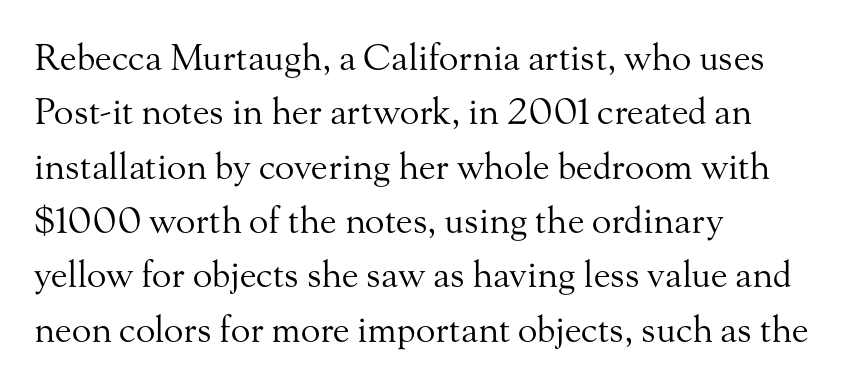
{"serif": "yes", "italic": "no", "bold": "no", "weight": "regular", "width": "normal", "stroke_contrast": "medium", "x_height": "small", "monospaced": "no", "underline": "no", "align": "left", "line_spacing": "normal", "line_spacing_ratio": 1.51, "letter_spacing": "normal", "letter_spacing_em": 0.0, "glyph_px": 36}
